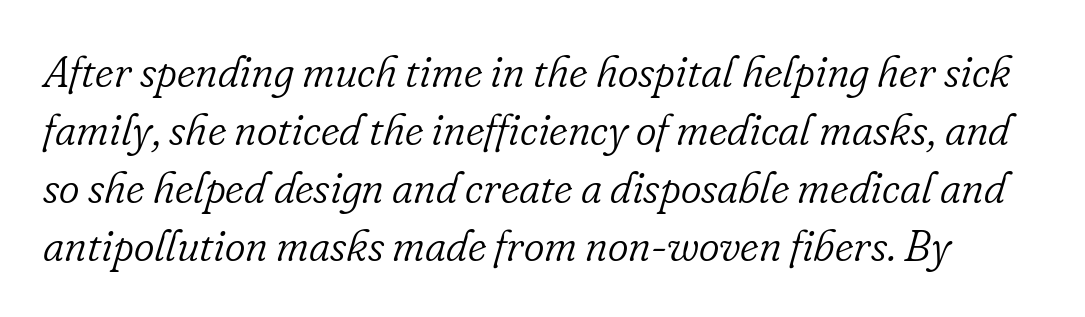
The image shows 44 px light serif type, italic (leaning right); set normal line spacing (1.32x), normal letter spacing, not underlined; low stroke contrast and a small x-height.
